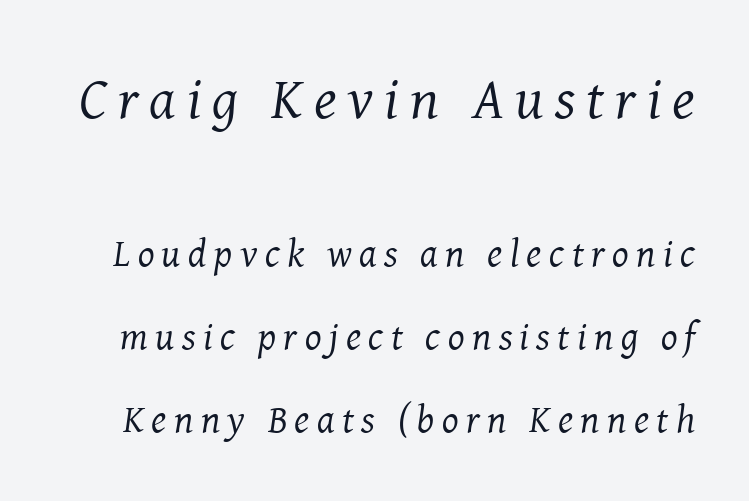
{"serif": "yes", "italic": "yes", "lean": "right", "slant_degrees": 8, "bold": "no", "weight": "regular", "width": "normal", "stroke_contrast": "medium", "x_height": "medium", "monospaced": "no", "underline": "no", "line_spacing": "loose", "line_spacing_ratio": 2.12, "larger_block": "first", "size_ratio": 1.49, "glyph_px": 58}
